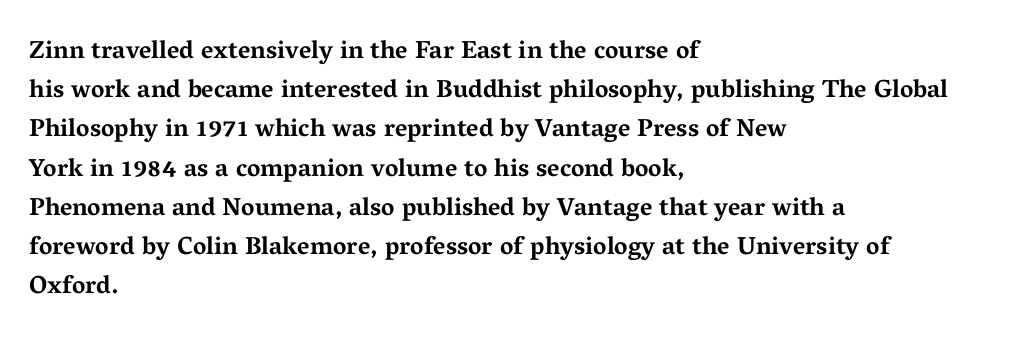
There is no visible air inserted between adjacent glyphs. This sample is left-justified, so line endings fall wherever the words run out. Normally led — the rows are evenly, conventionally spaced. The lettering holds an erect, upright posture throughout.
